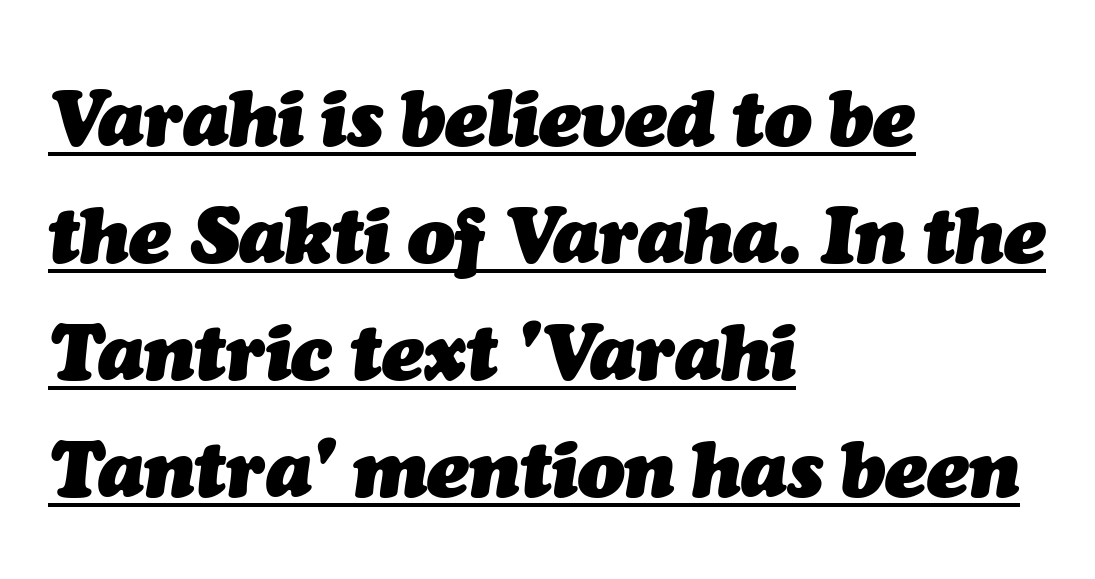
{"italic": "yes", "lean": "right", "slant_degrees": 7, "bold": "yes", "weight": "heavy", "width": "normal", "stroke_contrast": "medium", "x_height": "medium", "monospaced": "no", "underline": "yes", "align": "left", "line_spacing": "normal", "line_spacing_ratio": 1.5, "letter_spacing": "normal", "letter_spacing_em": 0.0, "glyph_px": 78}
